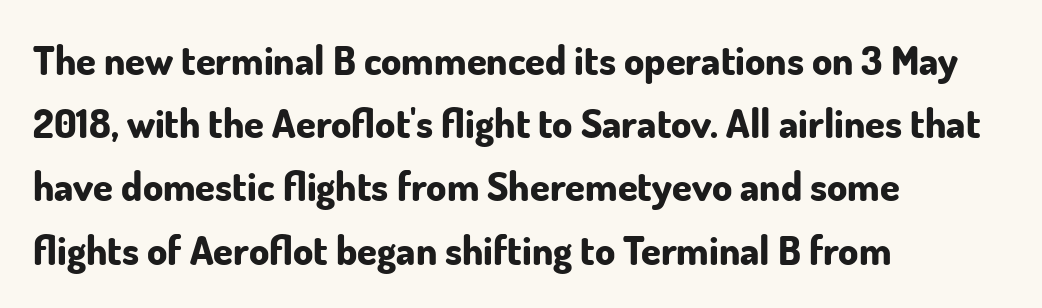
The image shows 40 px bold sans-serif type, upright; set left-aligned, normal line spacing (1.58x), normal letter spacing, not underlined; low stroke contrast and a small x-height.
